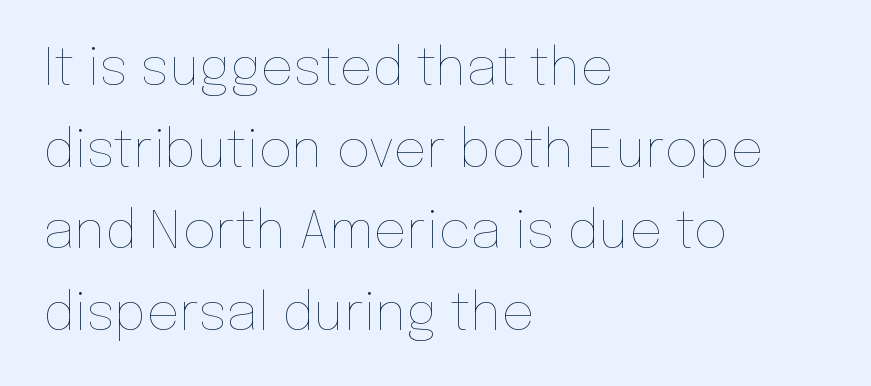
Q: Is the text bold? A: No.
Q: Is the text italic (slanted)? A: No, it is upright.
Q: Is the text underlined? A: No.
Q: How is the paragraph aligned? A: Left-aligned.
Q: Is the spacing between letters normal or unusually wide? A: Normal.
Q: Is the spacing between lines tight, normal or loose? A: Normal.
Q: Width (condensed, normal, or wide)? A: Normal.
Q: Stroke contrast? A: Low.
Q: x-height? A: Medium.
Q: Monospaced? A: No.
